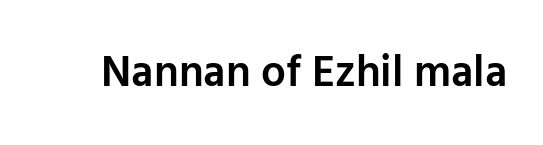
The image shows 44 px semibold sans-serif type, upright; set normal letter spacing, not underlined; low stroke contrast and a medium x-height.
